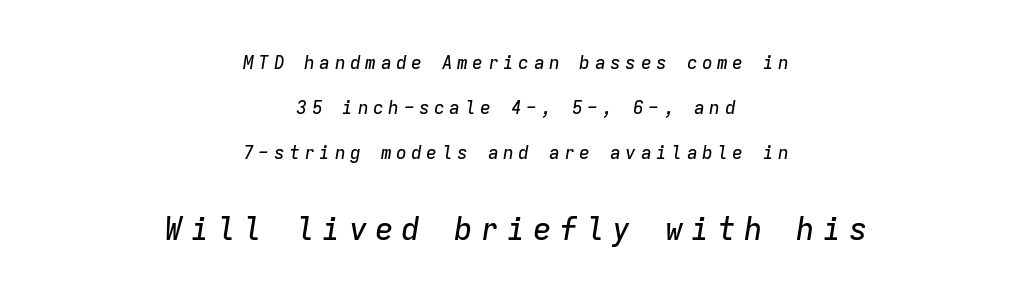
{"italic": "yes", "lean": "right", "slant_degrees": 9, "width": "normal", "stroke_contrast": "low", "x_height": "medium", "monospaced": "yes", "underline": "no", "align": "center", "line_spacing": "loose", "line_spacing_ratio": 2.49, "letter_spacing": "wide", "letter_spacing_em": 0.25, "larger_block": "second", "size_ratio": 1.72, "glyph_px": 31}
